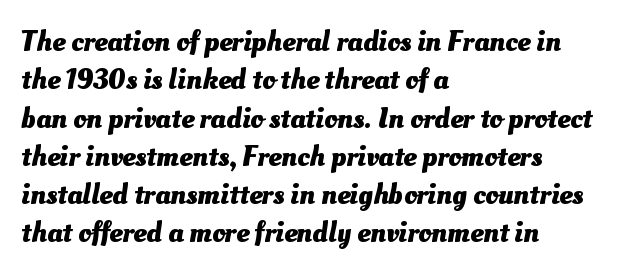
The image shows 29 px heavy type; set left-aligned, normal line spacing (1.32x), normal letter spacing, not underlined; medium stroke contrast and a small x-height.
